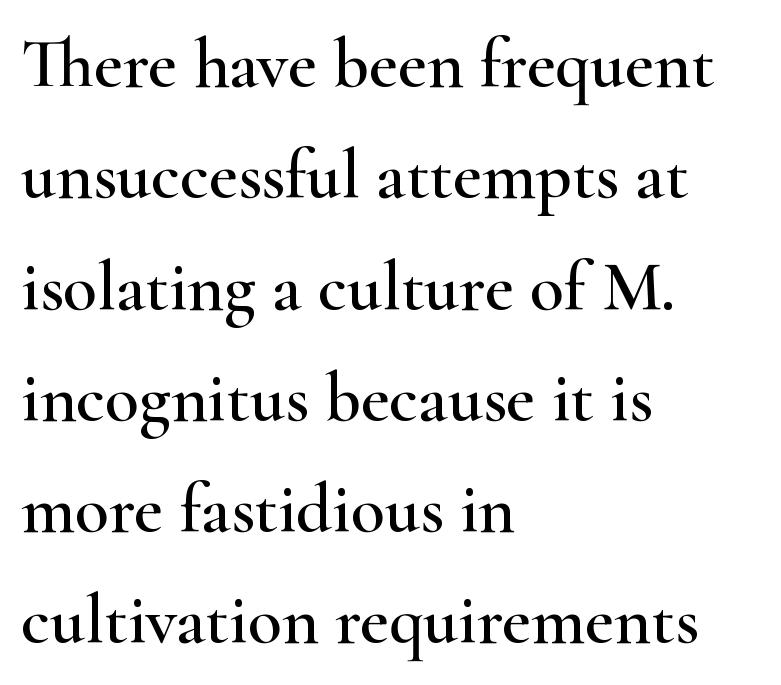
Q: Is the text italic (slanted)? A: No, it is upright.
Q: Is the typeface a serif or a sans-serif typeface? A: Serif.
Q: Is the text underlined? A: No.
Q: How is the paragraph aligned? A: Left-aligned.
Q: Is the spacing between letters normal or unusually wide? A: Normal.
Q: Is the spacing between lines tight, normal or loose? A: Normal.
Q: Width (condensed, normal, or wide)? A: Wide.
Q: Stroke contrast? A: High.
Q: x-height? A: Small.
Q: Monospaced? A: No.
